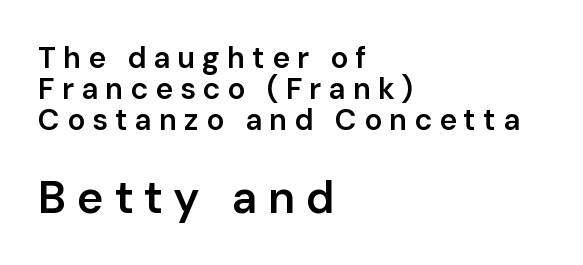
Typographically, this falls in the sans-serif category. Type size steps up from the first block to the second. Do the characters align in a grid? No, the font is proportional. Line spacing here is tight. The horizontal fit of the characters is loose and conspicuously gappy.
